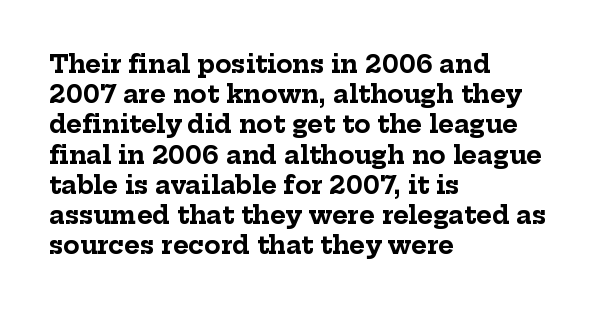
The image shows 24 px bold type, upright; set left-aligned, normal line spacing (1.26x), normal letter spacing, not underlined.
